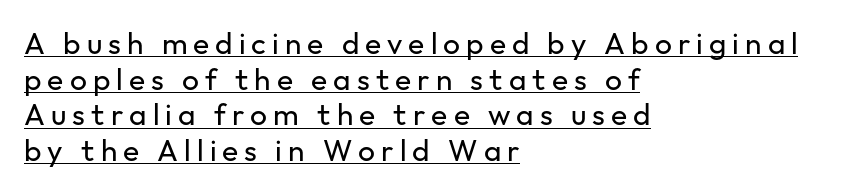
{"serif": "no", "italic": "no", "bold": "no", "weight": "regular", "width": "normal", "stroke_contrast": "low", "x_height": "medium", "monospaced": "no", "underline": "yes", "align": "left", "line_spacing_ratio": 1.19, "letter_spacing": "wide", "letter_spacing_em": 0.2, "glyph_px": 30}
